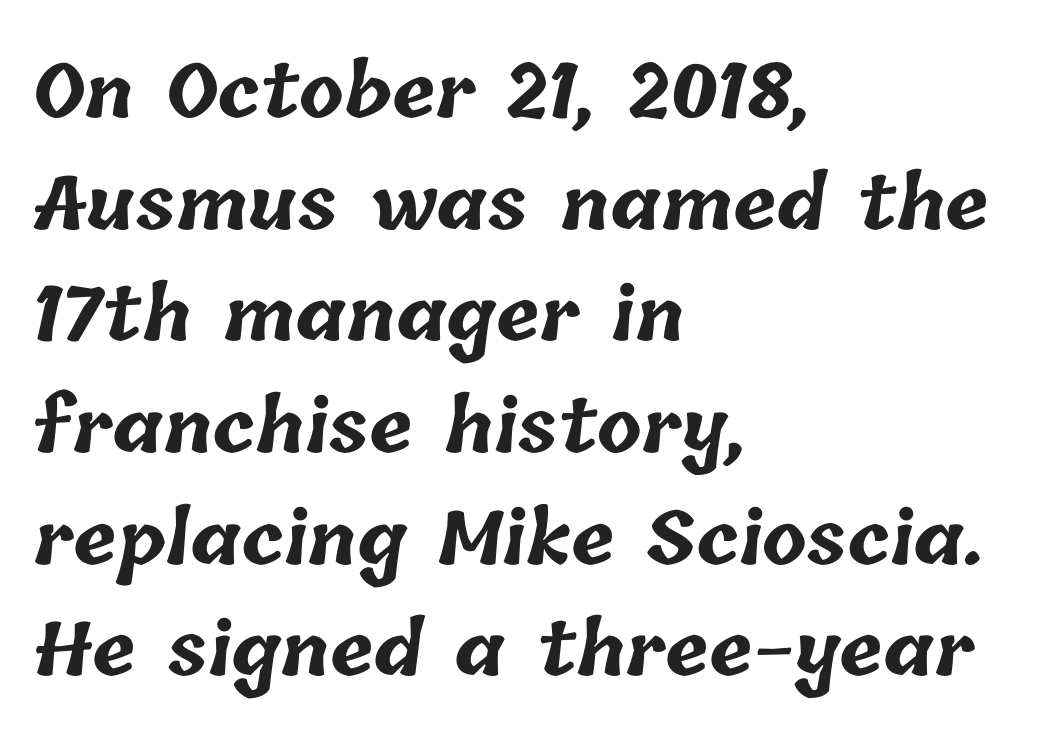
Q: Is the text bold? A: Yes.
Q: Is the text underlined? A: No.
Q: How is the paragraph aligned? A: Left-aligned.
Q: Is the spacing between letters normal or unusually wide? A: Normal.
Q: Is the spacing between lines tight, normal or loose? A: Normal.
Q: Width (condensed, normal, or wide)? A: Normal.
Q: Stroke contrast? A: Low.
Q: x-height? A: Medium.
Q: Monospaced? A: No.
